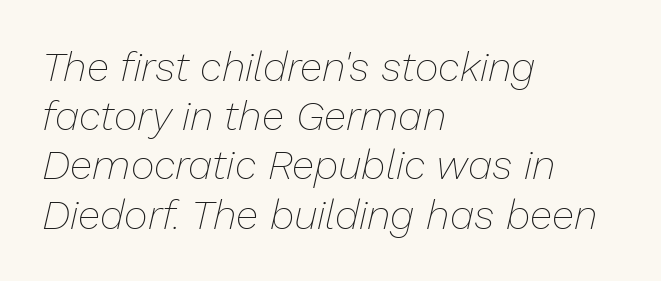
The string is rendered with underlining switched off. This sample uses an oblique cut, with every glyph tilted off the vertical. The face used here is rendered with its standard letterfit. The font is comparable to plain body text, perhaps lighter.
